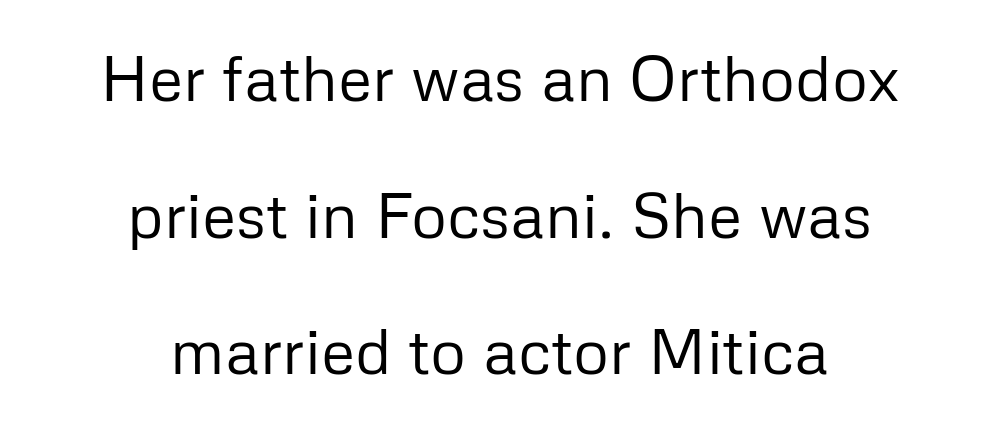
{"serif": "no", "italic": "no", "bold": "no", "weight": "regular", "width": "normal", "stroke_contrast": "low", "x_height": "medium", "monospaced": "no", "underline": "no", "align": "center", "line_spacing": "loose", "line_spacing_ratio": 2.17, "letter_spacing": "normal", "letter_spacing_em": 0.0, "glyph_px": 63}
